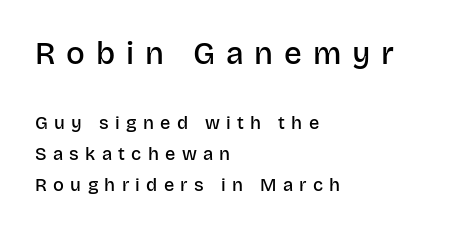
Q: Is the text bold? A: Semi-bold.
Q: Is the text italic (slanted)? A: No, it is upright.
Q: Is the typeface a serif or a sans-serif typeface? A: Sans-serif.
Q: Is the text underlined? A: No.
Q: How is the paragraph aligned? A: Left-aligned.
Q: Is the spacing between letters normal or unusually wide? A: Unusually wide.
Q: Is the spacing between lines tight, normal or loose? A: Normal.
Q: Which block of text is set in a larger size, the first (top) or the second (bottom)? A: The first (top) one.
Q: Width (condensed, normal, or wide)? A: Normal.
Q: Stroke contrast? A: Low.
Q: x-height? A: Large.
Q: Monospaced? A: No.
